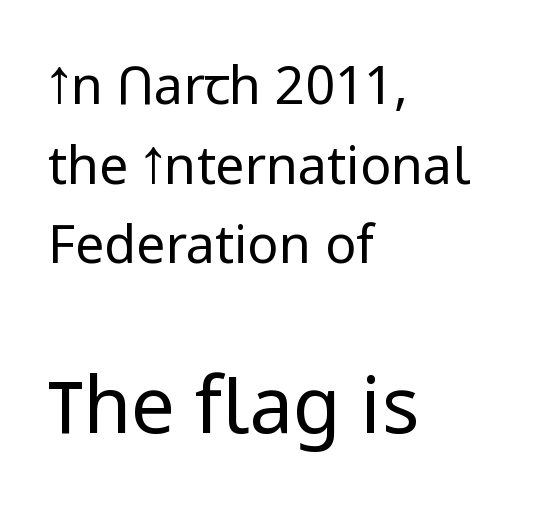
Upright lettering throughout. If you measured baseline to baseline, you'd find a middling distance. Do the characters align in a grid? No, the font is proportional. No extra ink here — the face is not bold. The text block is weighted toward the left margin, trailing off unevenly rightward.
